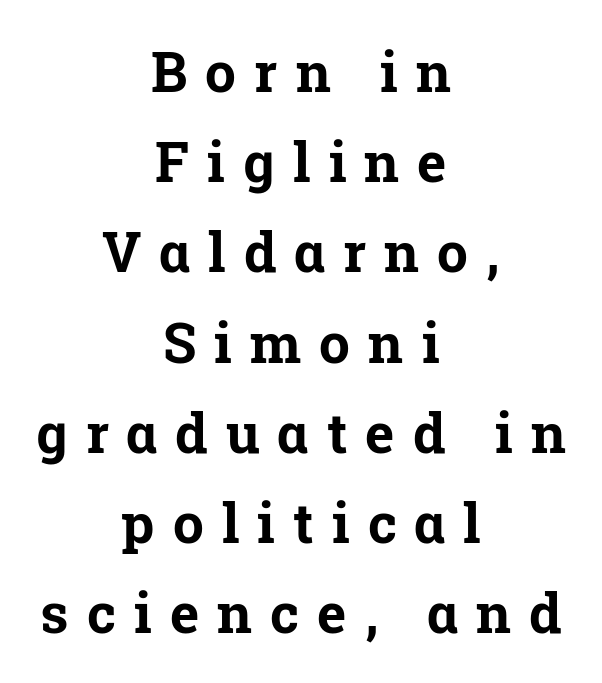
The image shows 55 px bold serif type, upright; set centered, normal line spacing (1.64x), unusually wide letter spacing (+0.33 em), not underlined; low stroke contrast and a medium x-height.
